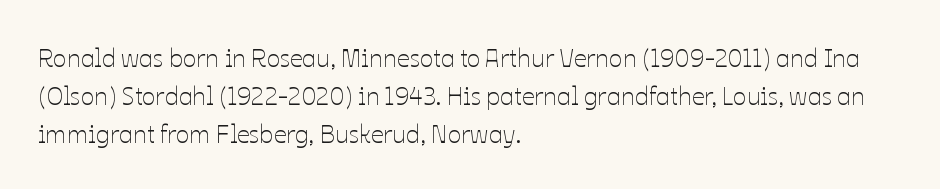
Q: Is the text bold? A: No.
Q: Is the text italic (slanted)? A: No, it is upright.
Q: Is the text underlined? A: No.
Q: How is the paragraph aligned? A: Left-aligned.
Q: Is the spacing between letters normal or unusually wide? A: Normal.
Q: Is the spacing between lines tight, normal or loose? A: Normal.
